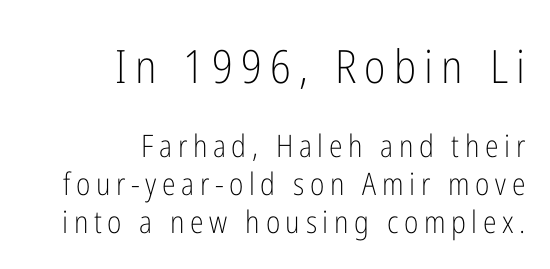
The face used here is a sans, in the tradition of grotesques and geometrics. A typesetter would call this proportional, since set widths differ per character. Beneath every word, the page is bare. Upright lettering throughout. Alignment: flush right. The typeface has the unassuming heft of standard copy or less.
